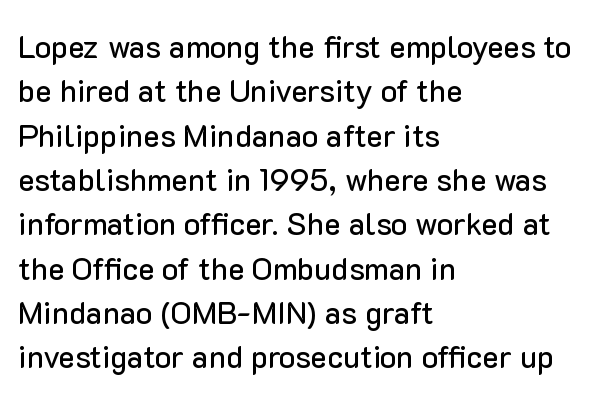
The image shows 31 px sans-serif type, upright; set left-aligned, normal line spacing (1.43x), normal letter spacing, not underlined; low stroke contrast and a medium x-height.
